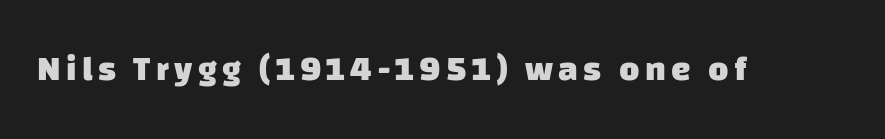
The image shows 35 px heavy sans-serif type; set not underlined; low stroke contrast and a large x-height.
